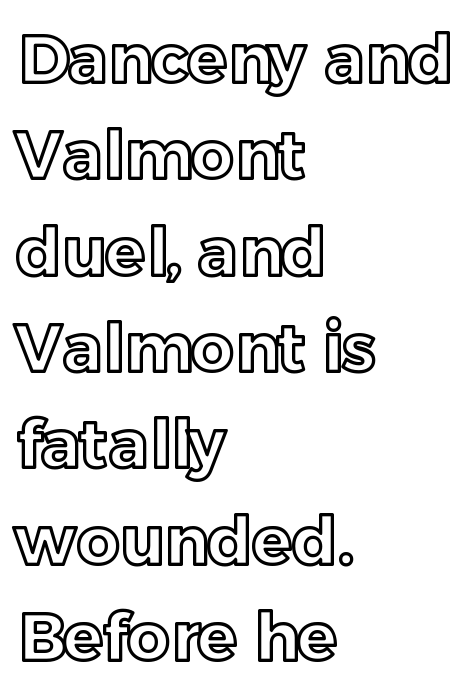
This sample has the flowing, uneven cadence of proportional lettering. The rendering uses a moderate line-height, typical for paragraphs. Inter-character spacing is left at the font's built-in metrics. A roman cut, with each character standing at attention. The text block is weighted toward the left margin, trailing off unevenly rightward.
